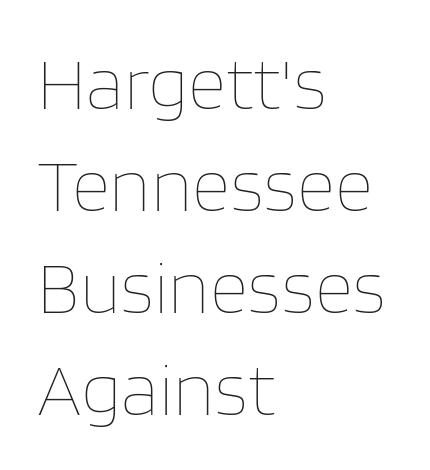
The image shows 75 px thin type, upright; set left-aligned, normal line spacing (1.36x), normal letter spacing, not underlined; low stroke contrast and a large x-height.
